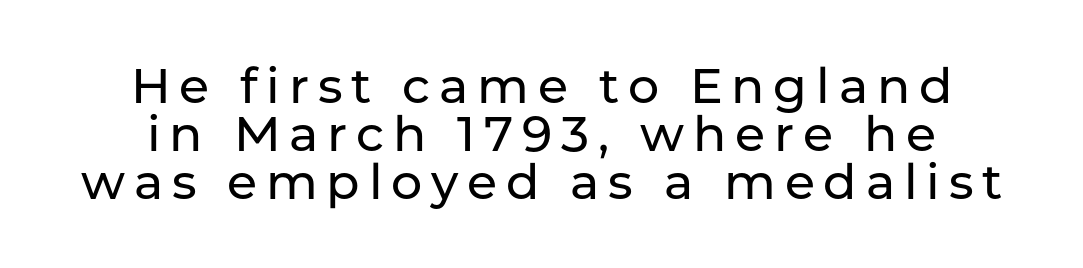
Does the type have serifs? No, each stem ends abruptly. The words here are not underlined. In terms of posture, this sample is upright. Is this a fixed-width face? No — the glyphs have proportional, varying widths. This rendering uses center alignment, leaving both contours irregular but symmetric.
